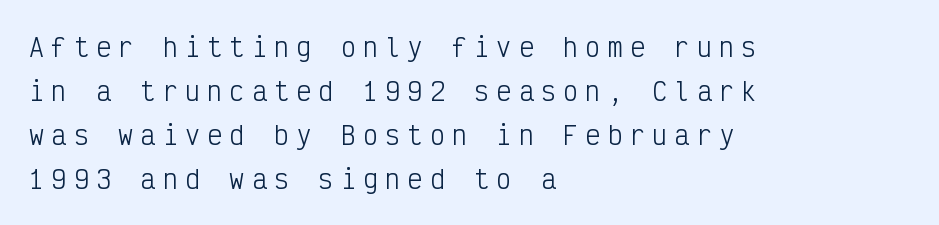
The image shows 25 px text type, upright; set left-aligned, line spacing 1.76x, unusually wide letter spacing (+0.29 em), not underlined.
